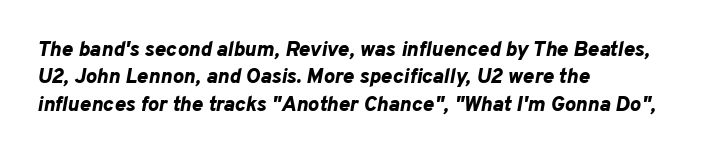
{"italic": "yes", "lean": "right", "slant_degrees": 10, "bold": "yes", "underline": "no", "align": "left", "line_spacing": "normal", "line_spacing_ratio": 1.3, "letter_spacing": "normal", "letter_spacing_em": 0.0, "glyph_px": 21}
